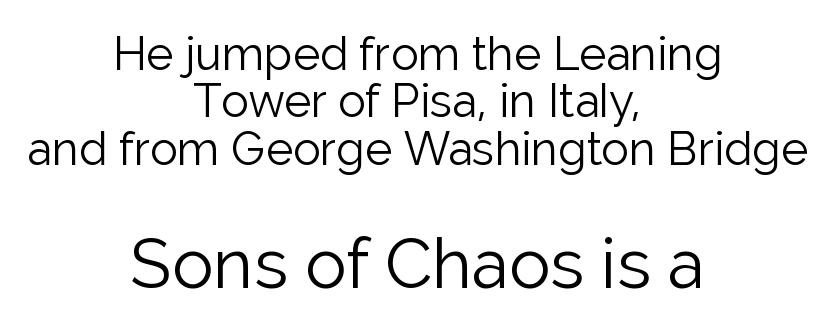
Q: Is the text bold? A: No.
Q: Is the text italic (slanted)? A: No, it is upright.
Q: Is the typeface a serif or a sans-serif typeface? A: Sans-serif.
Q: Is the text underlined? A: No.
Q: How is the paragraph aligned? A: Centered.
Q: Is the spacing between letters normal or unusually wide? A: Normal.
Q: Is the spacing between lines tight, normal or loose? A: Tight.
Q: Which block of text is set in a larger size, the first (top) or the second (bottom)? A: The second (bottom) one.
Q: Width (condensed, normal, or wide)? A: Normal.
Q: Stroke contrast? A: Low.
Q: x-height? A: Medium.
Q: Monospaced? A: No.
